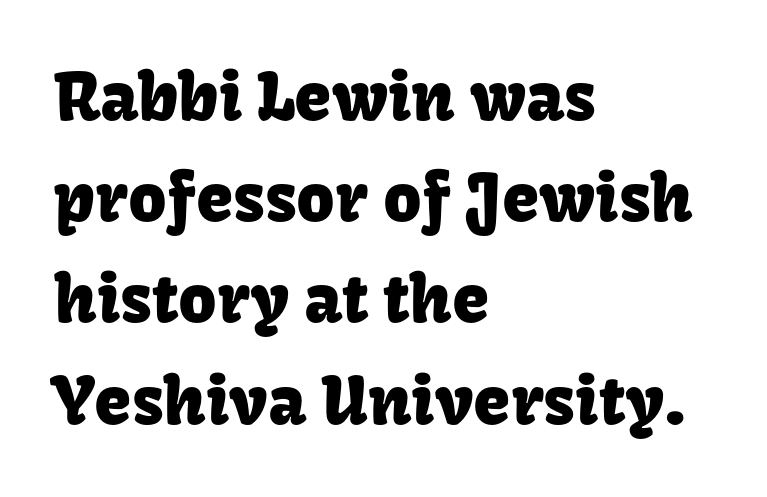
Normally led — the rows are evenly, conventionally spaced. A typesetter would label this face a sans. The strip under each line holds only bare page. Is this a fixed-width face? No — the glyphs have proportional, varying widths. Ascenders rise straight up at ninety degrees. Typeset ragged right — the left edge is the straight one.
